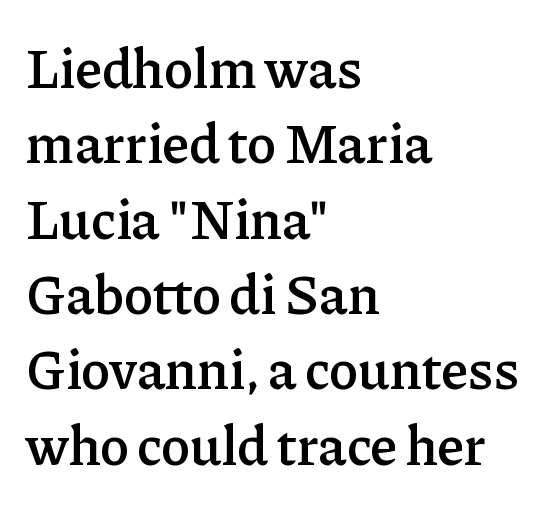
{"serif": "yes", "italic": "no", "bold": "semi", "weight": "semibold", "width": "normal", "stroke_contrast": "low", "x_height": "medium", "monospaced": "no", "underline": "no", "align": "left", "line_spacing": "normal", "line_spacing_ratio": 1.37, "letter_spacing": "normal", "letter_spacing_em": 0.0, "glyph_px": 55}
